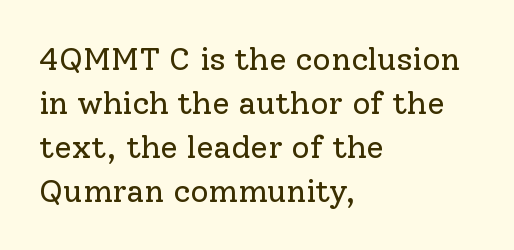
The image shows 32 px regular-weight serif type, upright; set left-aligned, normal line spacing (1.38x), normal letter spacing, not underlined; low stroke contrast and a medium x-height.
